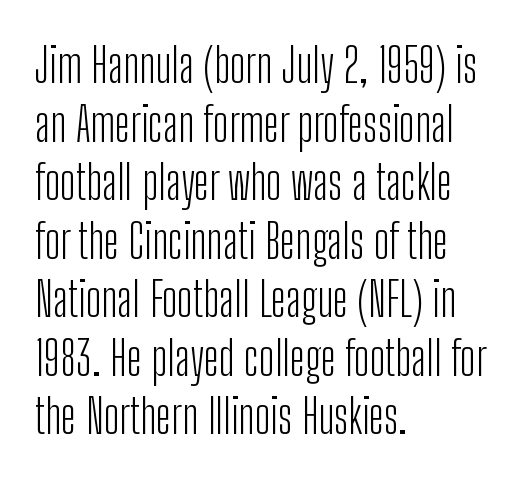
Line starts are locked; line ends wander. No extra ink here — the face is not bold. Posture: upright roman. This sample has the flowing, uneven cadence of proportional lettering. Any mark beneath the type? The region is blank.
